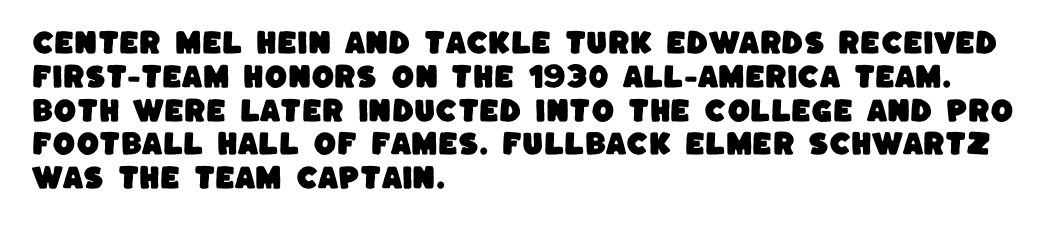
The image shows 26 px text type; set left-aligned, normal line spacing (1.3x), normal letter spacing, not underlined.
